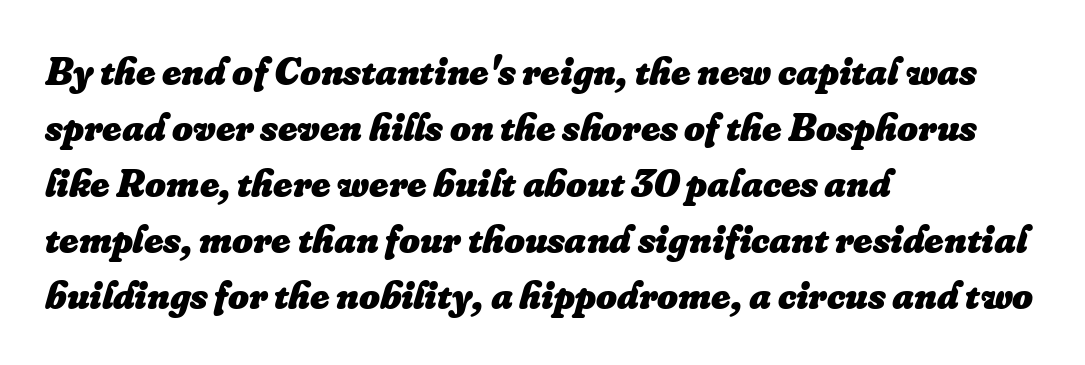
Q: Is the text bold? A: Yes.
Q: Is the text italic (slanted)? A: Yes, it leans right by about 16 degrees.
Q: Is the text underlined? A: No.
Q: How is the paragraph aligned? A: Left-aligned.
Q: Is the spacing between letters normal or unusually wide? A: Normal.
Q: Is the spacing between lines tight, normal or loose? A: Normal.
Q: Width (condensed, normal, or wide)? A: Normal.
Q: Stroke contrast? A: Low.
Q: x-height? A: Small.
Q: Monospaced? A: No.
